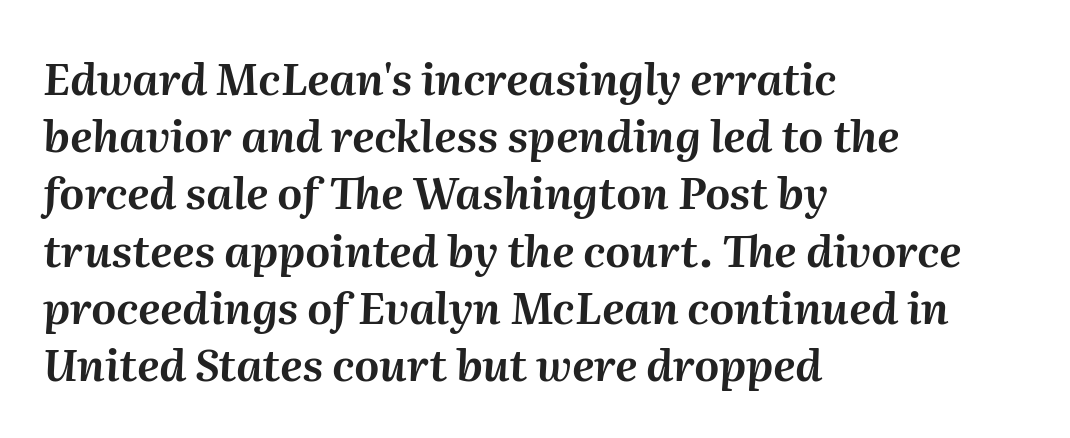
Horizontal alignment here is leftward, the default for most running prose. Evenly set lines give the paragraph a standard silhouette. Proportional: the letters do not fall into vertical columns. Would a proofreader flag this as italicized? Yes.
